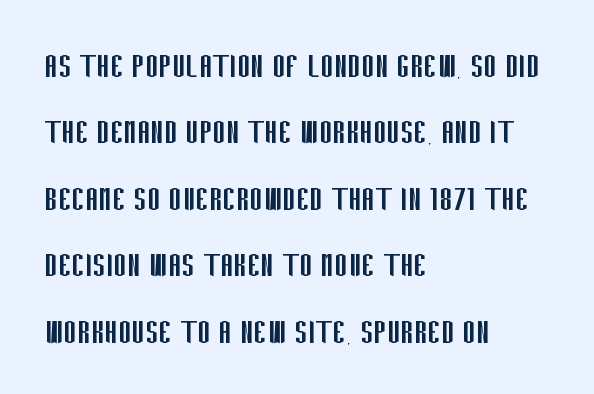
{"serif": "no", "italic": "no", "bold": "no", "weight": "regular", "width": "condensed", "stroke_contrast": "low", "x_height": "large", "monospaced": "no", "underline": "no", "align": "left", "line_spacing": "normal", "line_spacing_ratio": 1.66, "letter_spacing": "normal", "letter_spacing_em": 0.0, "glyph_px": 40}
